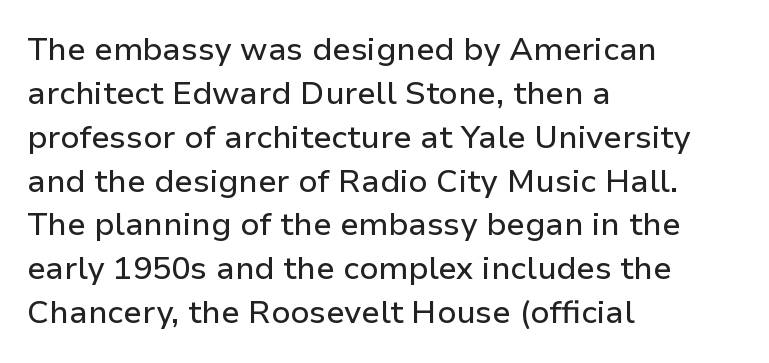
The image shows 32 px sans-serif type, upright; set left-aligned, normal line spacing (1.37x), normal letter spacing, not underlined; low stroke contrast and a medium x-height.
